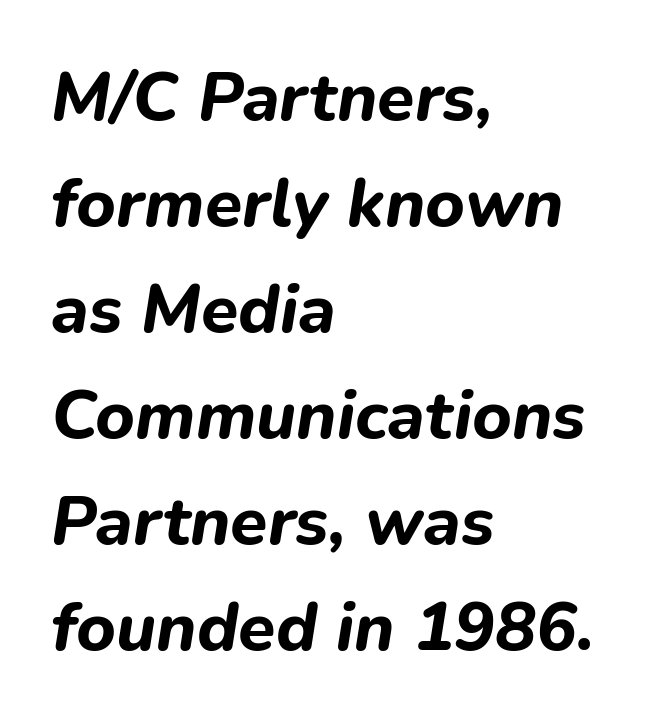
{"italic": "yes", "lean": "right", "slant_degrees": 9, "bold": "yes", "weight": "bold", "width": "normal", "stroke_contrast": "low", "x_height": "medium", "monospaced": "no", "underline": "no", "align": "left", "line_spacing": "normal", "line_spacing_ratio": 1.56, "letter_spacing": "normal", "letter_spacing_em": 0.0, "glyph_px": 68}
